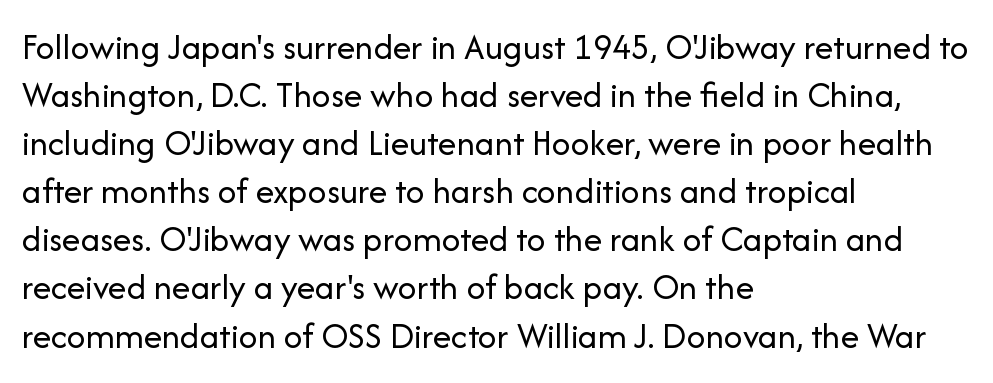
{"serif": "no", "italic": "no", "bold": "no", "weight": "regular", "width": "normal", "stroke_contrast": "low", "x_height": "medium", "monospaced": "no", "underline": "no", "align": "left", "line_spacing": "normal", "line_spacing_ratio": 1.3, "letter_spacing": "normal", "letter_spacing_em": 0.0, "glyph_px": 37}
